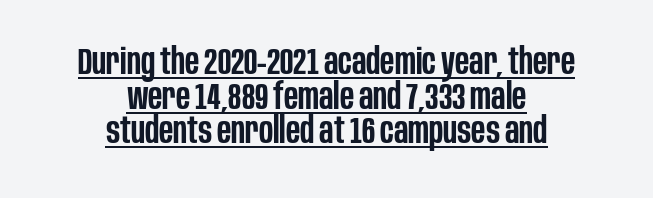
Proportional: the letters do not fall into vertical columns. This is moderately heavy type, rendered in semibold. Observe the ordinary spacing: letters are neighbours, not strangers. Decoration check: the copy is underlined. Compared with a flush-left layout, this one balances lines on the center instead. The letters stand upright; this is a roman face.
